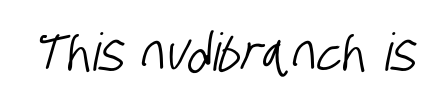
The image shows 52 px condensed sans-serif type; set normal letter spacing, not underlined; low stroke contrast and a large x-height.
